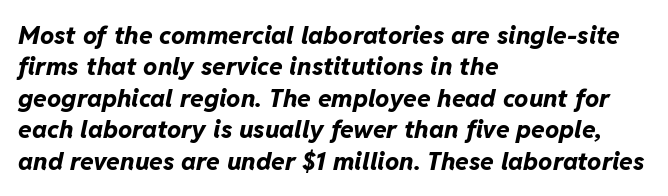
{"italic": "yes", "lean": "right", "slant_degrees": 11, "bold": "yes", "underline": "no", "align": "left", "line_spacing": "normal", "line_spacing_ratio": 1.26, "letter_spacing": "normal", "letter_spacing_em": 0.0, "glyph_px": 25}
